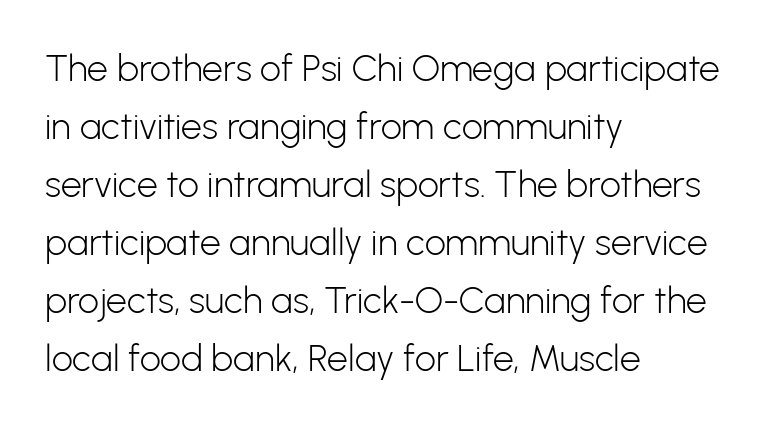
{"serif": "no", "italic": "no", "bold": "no", "weight": "light", "width": "normal", "stroke_contrast": "low", "x_height": "medium", "monospaced": "no", "underline": "no", "align": "left", "line_spacing": "normal", "line_spacing_ratio": 1.57, "letter_spacing": "normal", "letter_spacing_em": 0.0, "glyph_px": 37}
